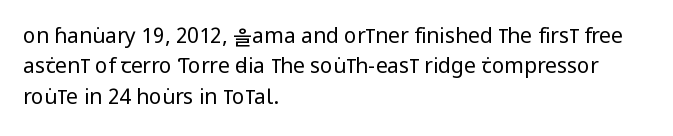
Letter spacing: default. Ink coverage per letter is moderate at most. The rag falls on the right side of this text block. Descenders are the only things crossing below the line. This block has exactly the height ordinary leading produces. This is the regular roman posture of the typeface.
